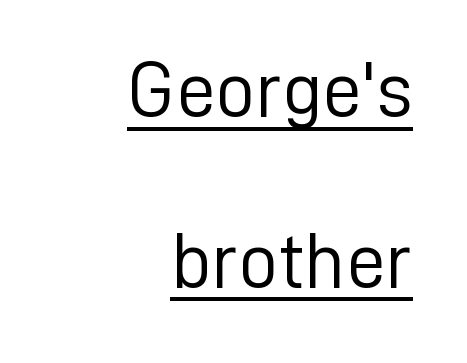
The image shows 79 px light sans-serif type, upright; set right-aligned, loose line spacing (2.16x), normal letter spacing, underlined; low stroke contrast and a medium x-height.
